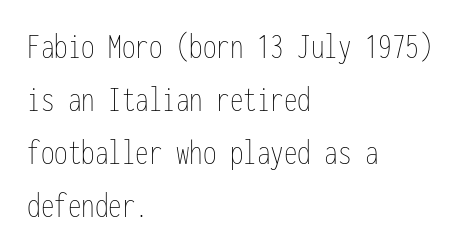
The image shows 36 px thin, condensed type, upright, monospaced; set left-aligned, normal line spacing (1.47x), normal letter spacing, not underlined; low stroke contrast and a medium x-height.
